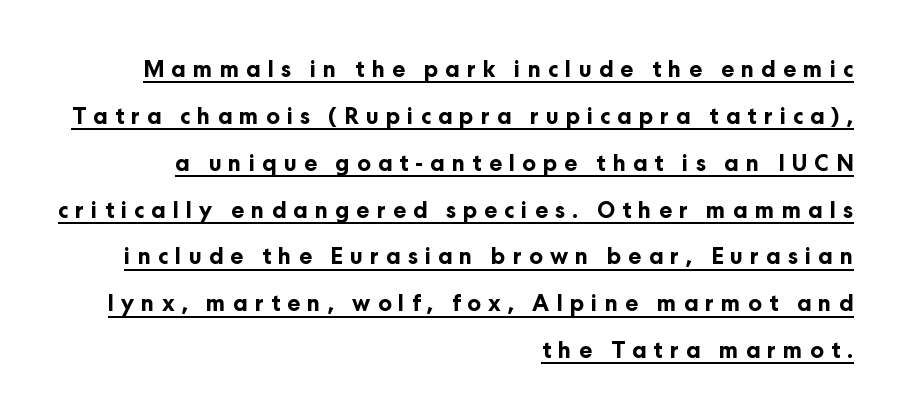
{"italic": "no", "bold": "yes", "underline": "yes", "align": "right", "line_spacing": "loose", "line_spacing_ratio": 2.13, "letter_spacing": "wide", "letter_spacing_em": 0.32, "glyph_px": 22}
